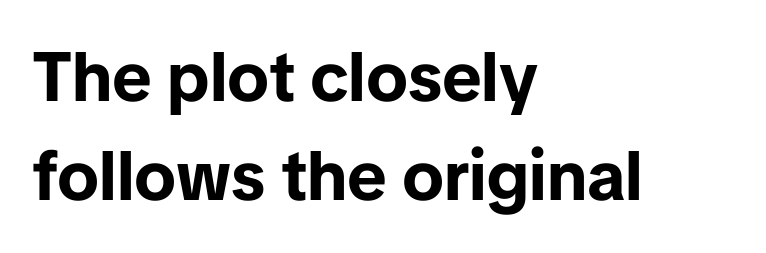
Set as a true bold cut, around the 700 mark. Summary of vertical rhythm: regular, with standard interline spacing. Unmarked baselines from the first word to the last. The text was rendered using a sans face with plain stroke endings. Compared with a centered layout, this one pins lines to the left instead. Quick note: not italic, upright.
